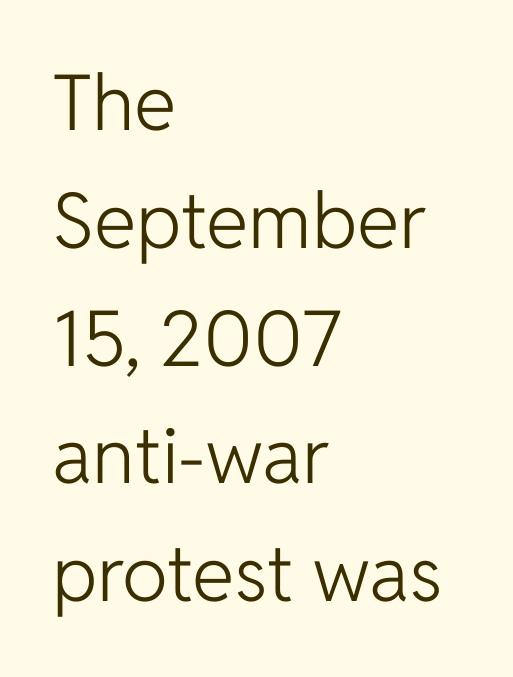
Q: Is the text bold? A: No.
Q: Is the text italic (slanted)? A: No, it is upright.
Q: Is the typeface a serif or a sans-serif typeface? A: Sans-serif.
Q: Is the text underlined? A: No.
Q: How is the paragraph aligned? A: Left-aligned.
Q: Is the spacing between letters normal or unusually wide? A: Normal.
Q: Is the spacing between lines tight, normal or loose? A: Normal.
Q: Width (condensed, normal, or wide)? A: Normal.
Q: Stroke contrast? A: Low.
Q: x-height? A: Medium.
Q: Monospaced? A: No.
